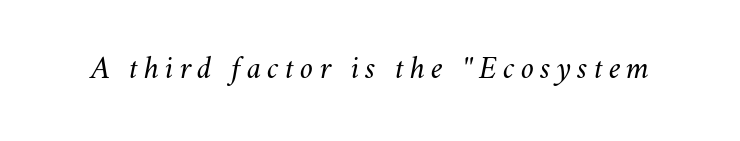
Q: Is the text bold? A: No.
Q: Is the text italic (slanted)? A: Yes, it leans right by about 11 degrees.
Q: Is the text underlined? A: No.
Q: Width (condensed, normal, or wide)? A: Normal.
Q: Stroke contrast? A: Medium.
Q: x-height? A: Small.
Q: Monospaced? A: No.
